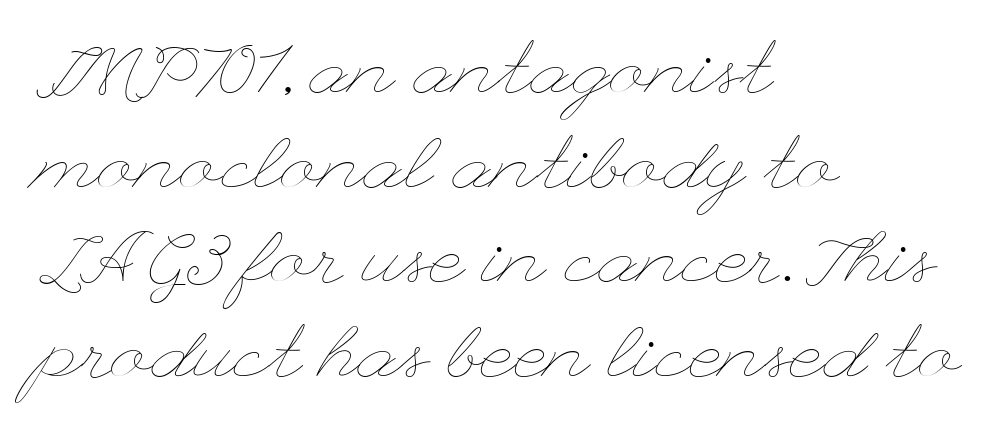
{"bold": "no", "weight": "thin", "width": "wide", "stroke_contrast": "low", "x_height": "small", "underline": "no", "align": "left", "line_spacing": "normal", "line_spacing_ratio": 1.28, "letter_spacing": "normal", "letter_spacing_em": 0.0, "glyph_px": 74}
